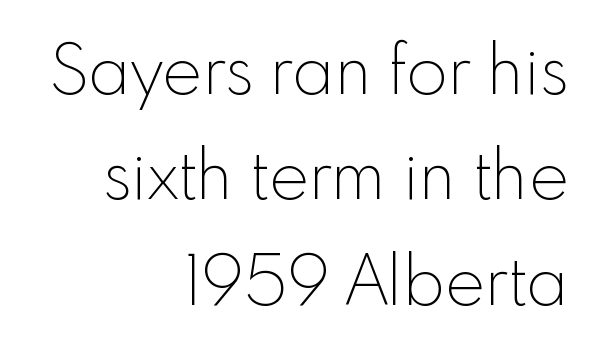
Descenders hang freely into open space. This is the regular roman posture of the typeface. Characters follow at the spacing the type designer built in. Note: no serifs on the glyphs. Counters stay open thanks to moderate or lighter strokes. Do the characters align in a grid? No, the font is proportional.
